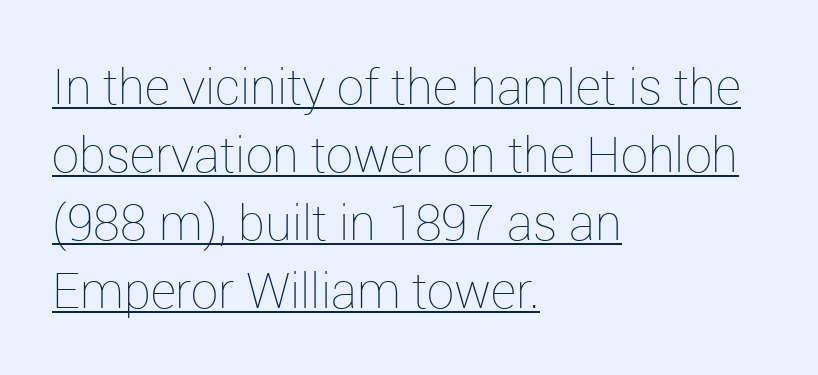
You can tell it's not italic because the verticals are truly vertical. Where is the straight margin? On the left. Think of a printed novel: that variable character pitch is what you see here. Is this a heavy cut? Hardly; it is regular or lighter.
